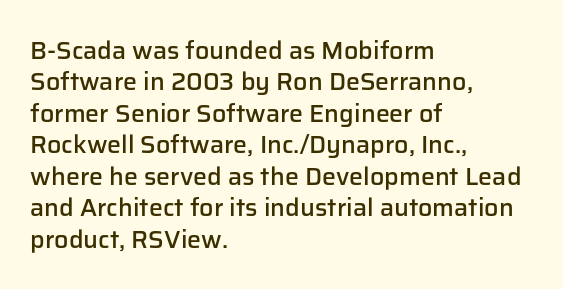
Has an underline been added? It has not. Nobody touched the tracking dial on this one. The rendering uses a semibold face; strokes are thickened but not to full bold. Style check: upright. Normally led — the rows are evenly, conventionally spaced.
